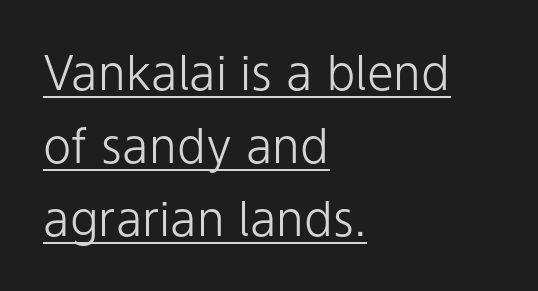
{"serif": "no", "italic": "no", "bold": "no", "weight": "light", "width": "normal", "stroke_contrast": "low", "x_height": "medium", "monospaced": "no", "underline": "yes", "align": "left", "line_spacing": "normal", "line_spacing_ratio": 1.52, "letter_spacing": "normal", "letter_spacing_em": 0.0, "glyph_px": 48}
